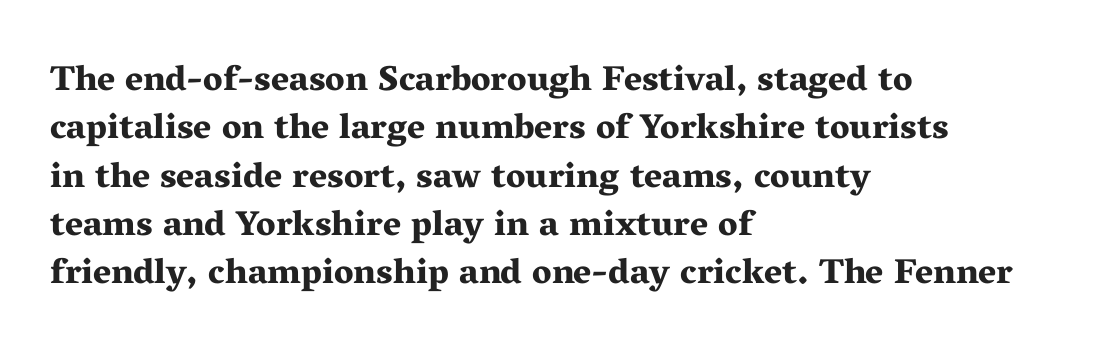
Tracking value appears to be zero — textbook default spacing. Think of a printed novel: that variable character pitch is what you see here. The ragged edge is on the right, which tells us the setting is flush left. Is this a sans? No — the strokes have serifs.
